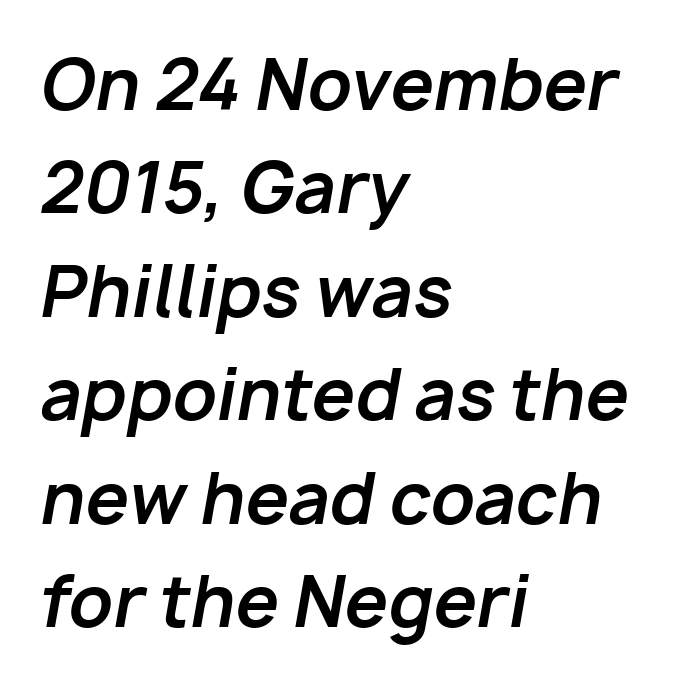
Q: Is the text bold? A: Yes.
Q: Is the text italic (slanted)? A: Yes, it leans right by about 10 degrees.
Q: Is the text underlined? A: No.
Q: How is the paragraph aligned? A: Left-aligned.
Q: Is the spacing between letters normal or unusually wide? A: Normal.
Q: Is the spacing between lines tight, normal or loose? A: Normal.
Q: Width (condensed, normal, or wide)? A: Normal.
Q: Stroke contrast? A: Low.
Q: x-height? A: Medium.
Q: Monospaced? A: No.
